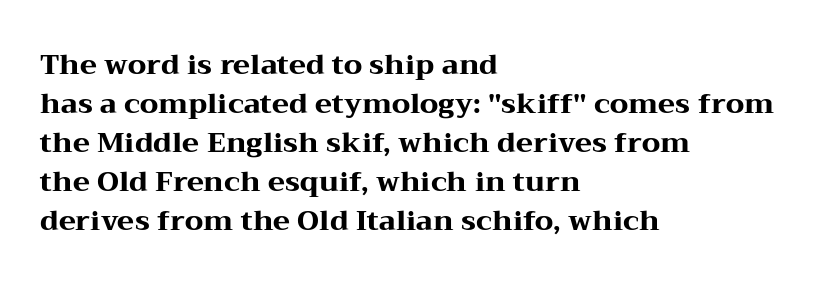
The image shows 28 px heavy, wide serif type, upright; set left-aligned, normal line spacing (1.39x), normal letter spacing, not underlined; medium stroke contrast and a medium x-height.
